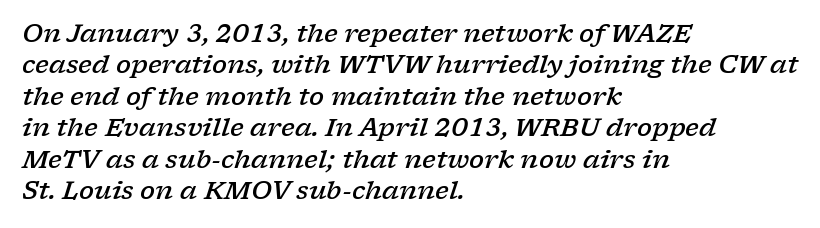
The image shows 25 px text type, italic (leaning right); set left-aligned, normal line spacing (1.26x), normal letter spacing, not underlined.
